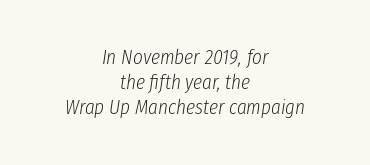
Q: Is the text bold? A: No.
Q: Is the text italic (slanted)? A: Yes, it leans right by about 8 degrees.
Q: Is the text underlined? A: No.
Q: How is the paragraph aligned? A: Centered.
Q: Is the spacing between letters normal or unusually wide? A: Normal.
